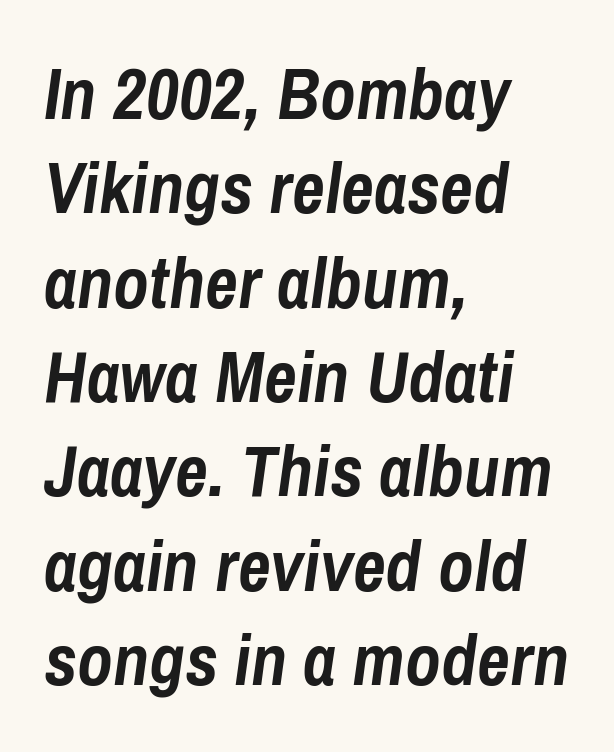
Q: Is the text bold? A: Yes.
Q: Is the text italic (slanted)? A: Yes, it leans right by about 8 degrees.
Q: Is the text underlined? A: No.
Q: How is the paragraph aligned? A: Left-aligned.
Q: Is the spacing between letters normal or unusually wide? A: Normal.
Q: Is the spacing between lines tight, normal or loose? A: Normal.
Q: Width (condensed, normal, or wide)? A: Condensed.
Q: Stroke contrast? A: Low.
Q: x-height? A: Medium.
Q: Monospaced? A: No.
